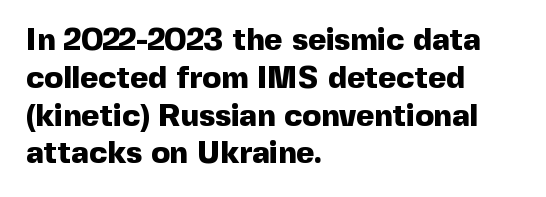
The face used here is a sans, in the tradition of grotesques and geometrics. The glyphs have the mass of a bold cut. Varying glyph widths throughout — classic text-font behaviour. The typography opts for an upright posture over an oblique one. Left-aligned paragraph, ragged on the right.
